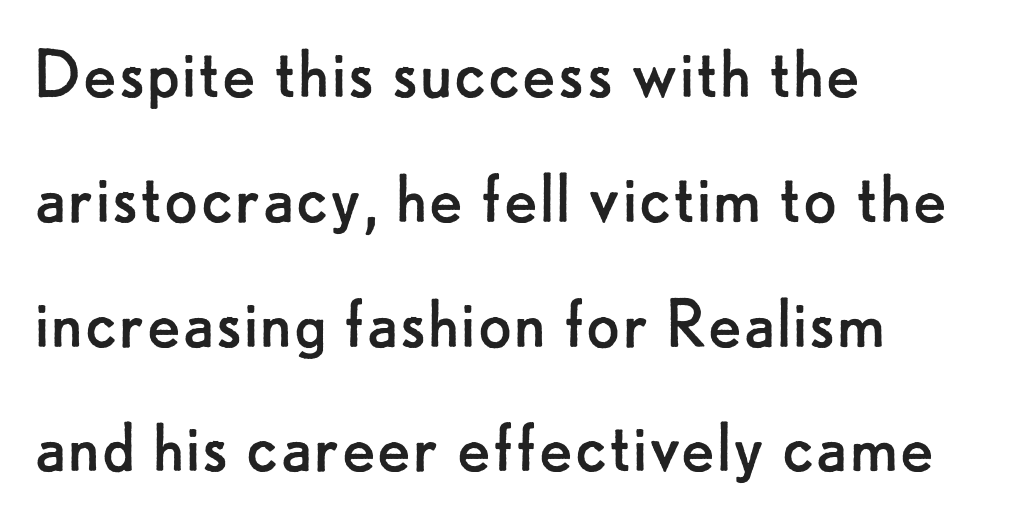
One glance says typical: line gaps are just what's usual. Examine the stroke ends and you'll find no serifs. Underlining? Definitely not there. A typesetter would call this proportional, since set widths differ per character.
